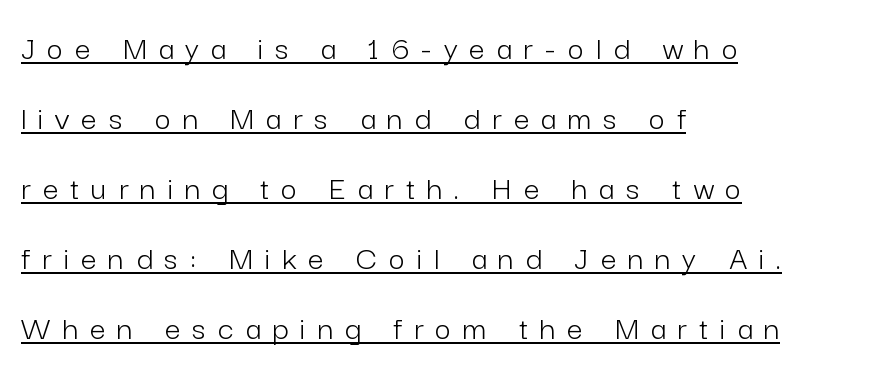
Q: Is the text bold? A: No.
Q: Is the text italic (slanted)? A: No, it is upright.
Q: Is the typeface a serif or a sans-serif typeface? A: Sans-serif.
Q: Is the text underlined? A: Yes.
Q: How is the paragraph aligned? A: Left-aligned.
Q: Is the spacing between letters normal or unusually wide? A: Unusually wide.
Q: Is the spacing between lines tight, normal or loose? A: Loose.
Q: Width (condensed, normal, or wide)? A: Normal.
Q: Stroke contrast? A: Low.
Q: x-height? A: Medium.
Q: Monospaced? A: No.
